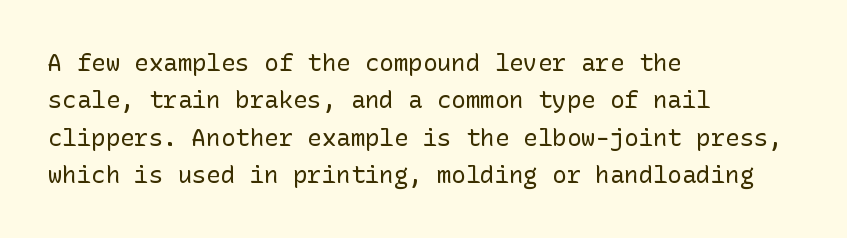
The image shows 24 px text type, upright; set left-aligned, normal line spacing (1.56x), normal letter spacing, not underlined.
